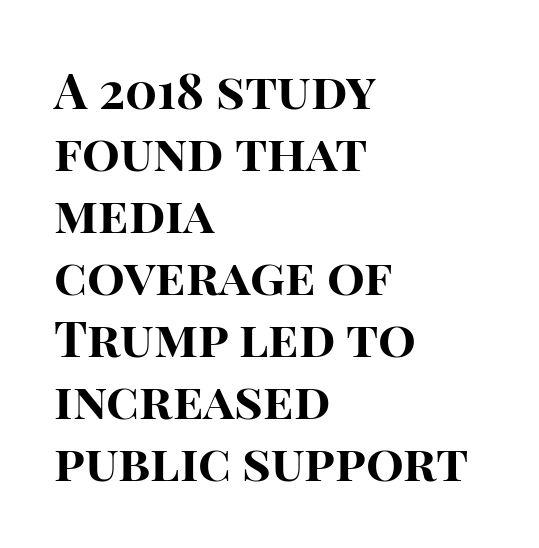
The image shows 50 px bold sans-serif type, upright; set left-aligned, line spacing 1.24x, normal letter spacing, not underlined; high stroke contrast and a large x-height.
